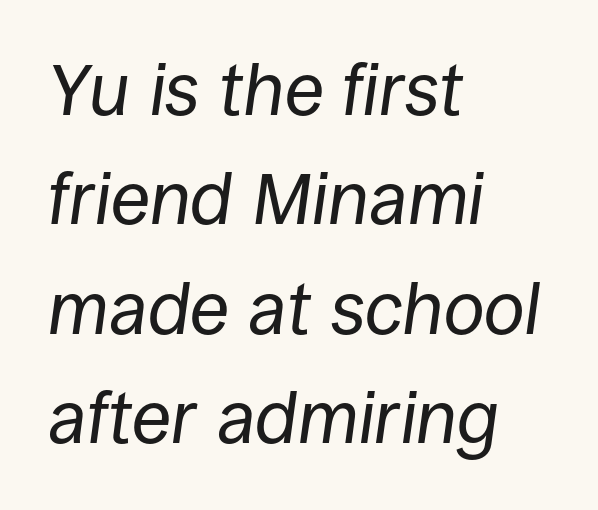
You could not count columns in this text — the font is proportionally spaced. Each stroke keeps to a modest, everyday thickness or less. A classic flush-left, rag-right setting is used for this passage. The space beneath each line is pristine and unruled. The axis of the letterforms is tilted away from vertical.
